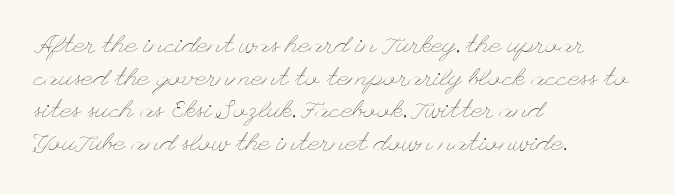
The image shows 25 px text type; set left-aligned, normal line spacing (1.31x), normal letter spacing, not underlined.
